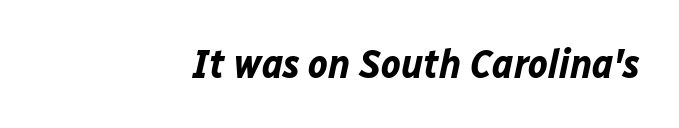
Q: Is the text bold? A: Yes.
Q: Is the text italic (slanted)? A: Yes, it leans right by about 12 degrees.
Q: Is the text underlined? A: No.
Q: How is the paragraph aligned? A: Right-aligned.
Q: Is the spacing between letters normal or unusually wide? A: Normal.
Q: Width (condensed, normal, or wide)? A: Normal.
Q: Stroke contrast? A: Low.
Q: x-height? A: Medium.
Q: Monospaced? A: No.
